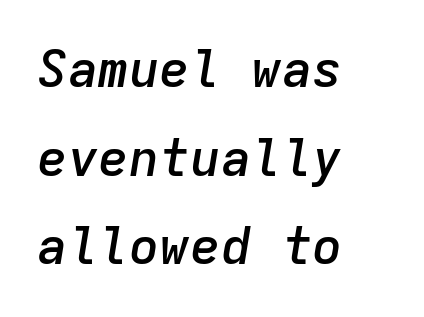
The image shows 51 px semibold type, italic (leaning right), monospaced; set left-aligned, line spacing 1.74x, normal letter spacing, not underlined; low stroke contrast and a medium x-height.
